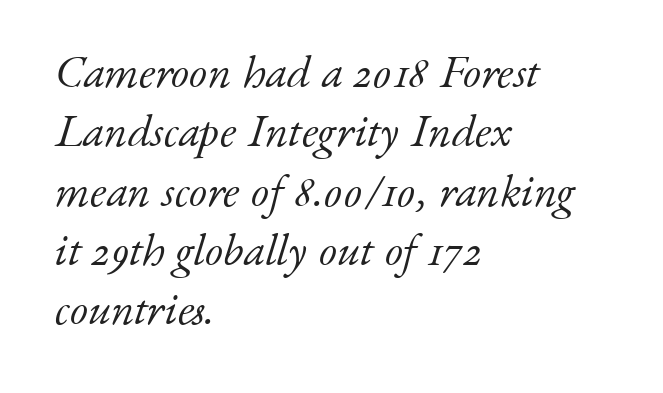
The image shows 46 px light serif type, italic (leaning right); set left-aligned, normal line spacing (1.29x), normal letter spacing, not underlined; low stroke contrast and a small x-height.
